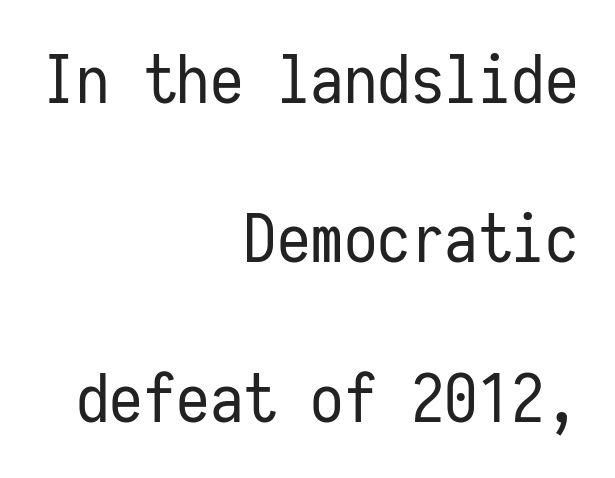
Q: Is the text bold? A: No.
Q: Is the text italic (slanted)? A: No, it is upright.
Q: Is the typeface a serif or a sans-serif typeface? A: Sans-serif.
Q: Is the text underlined? A: No.
Q: How is the paragraph aligned? A: Right-aligned.
Q: Is the spacing between letters normal or unusually wide? A: Normal.
Q: Is the spacing between lines tight, normal or loose? A: Loose.
Q: Width (condensed, normal, or wide)? A: Condensed.
Q: Stroke contrast? A: Low.
Q: x-height? A: Medium.
Q: Monospaced? A: Yes.
